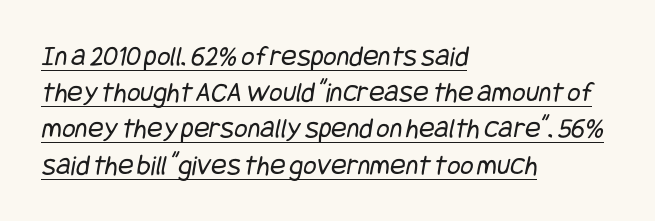
{"serif": "no", "bold": "no", "weight": "regular", "width": "condensed", "stroke_contrast": "low", "x_height": "large", "underline": "yes", "align": "left", "line_spacing": "normal", "line_spacing_ratio": 1.25, "letter_spacing": "normal", "letter_spacing_em": 0.0, "glyph_px": 29}
